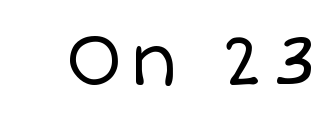
The image shows 70 px regular-weight type, upright; set not underlined; low stroke contrast and a large x-height.
